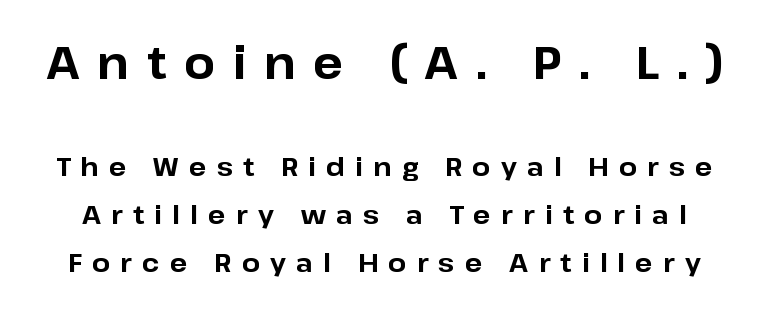
Q: Is the text bold? A: Yes.
Q: Is the text italic (slanted)? A: No, it is upright.
Q: Is the typeface a serif or a sans-serif typeface? A: Sans-serif.
Q: Is the text underlined? A: No.
Q: Is the spacing between letters normal or unusually wide? A: Unusually wide.
Q: Which block of text is set in a larger size, the first (top) or the second (bottom)? A: The first (top) one.
Q: Width (condensed, normal, or wide)? A: Normal.
Q: Stroke contrast? A: Low.
Q: x-height? A: Medium.
Q: Monospaced? A: No.
